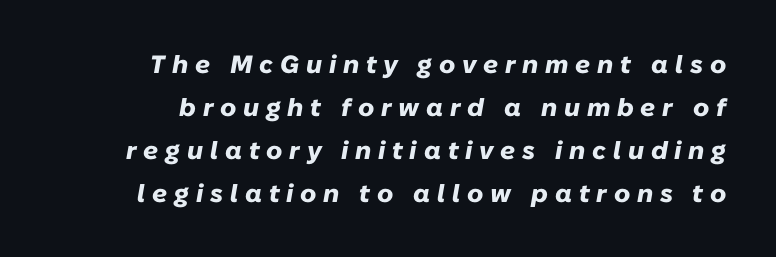
The image shows 25 px bold type, italic (leaning right); set line spacing 1.72x, unusually wide letter spacing (+0.27 em), not underlined.
